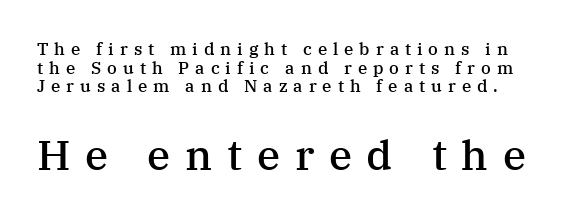
These words are printed semibold, heavier than regular yet not bold. Decoration check: the copy has no underline. Character size in the trailing block exceeds that of the leading block. Leading is clearly below the norm, producing a dense column. The face used here is seriffed, in the tradition of book romans. Each letter keeps its own natural width here, so spacing adapts to shape.
